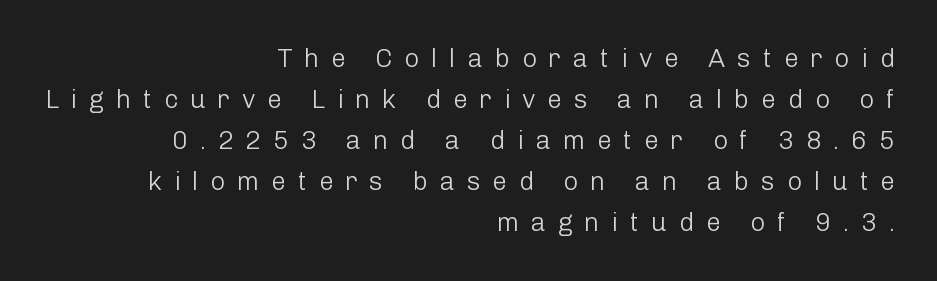
The image shows 26 px text type, upright; set right-aligned, normal line spacing (1.58x), unusually wide letter spacing (+0.45 em), not underlined.
